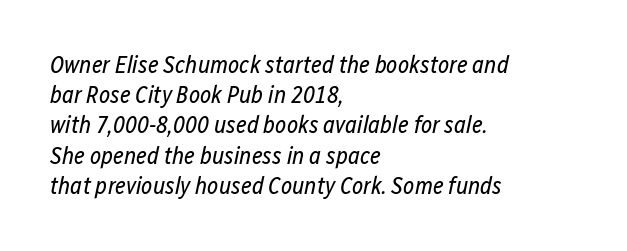
The image shows 24 px text type, italic (leaning right); set left-aligned, normal line spacing (1.26x), normal letter spacing, not underlined.
